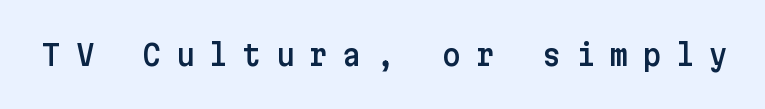
Q: Is the text italic (slanted)? A: No, it is upright.
Q: Is the typeface a serif or a sans-serif typeface? A: Sans-serif.
Q: Is the text underlined? A: No.
Q: Is the spacing between letters normal or unusually wide? A: Unusually wide.
Q: Width (condensed, normal, or wide)? A: Normal.
Q: Stroke contrast? A: Low.
Q: x-height? A: Medium.
